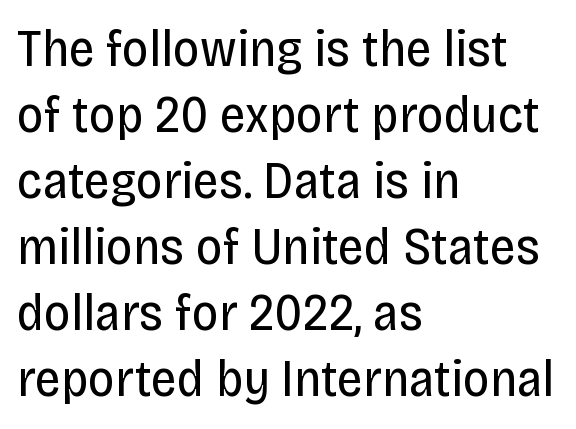
The image shows 52 px regular-weight, condensed sans-serif type, upright; set left-aligned, normal line spacing (1.27x), normal letter spacing, not underlined; low stroke contrast and a large x-height.
